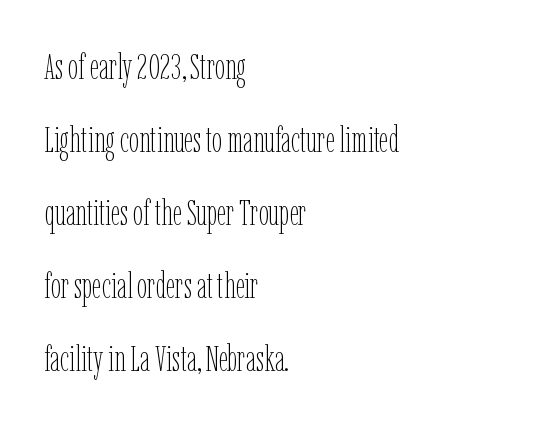
The image shows 36 px thin, condensed type, upright; set left-aligned, loose line spacing (2.03x), normal letter spacing, not underlined; low stroke contrast and a medium x-height.
